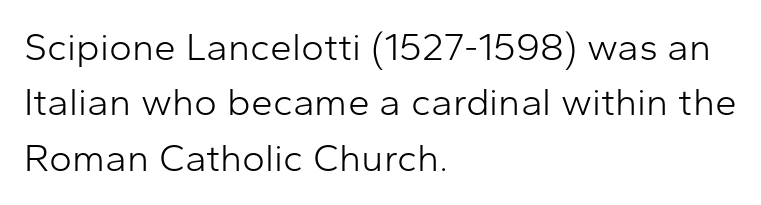
{"serif": "no", "italic": "no", "bold": "no", "weight": "light", "width": "normal", "stroke_contrast": "low", "x_height": "medium", "monospaced": "no", "underline": "no", "align": "left", "line_spacing": "normal", "line_spacing_ratio": 1.42, "letter_spacing": "normal", "letter_spacing_em": 0.0, "glyph_px": 39}
